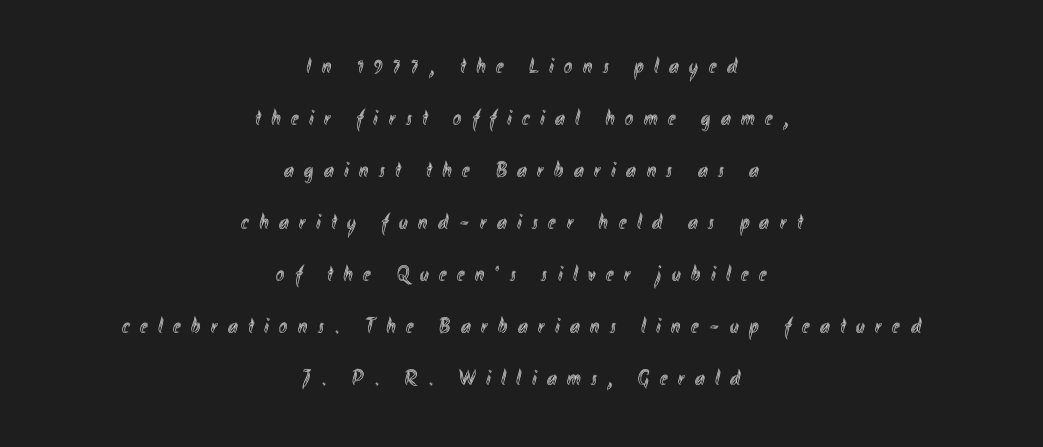
The image shows 22 px text type; set centered, loose line spacing (2.36x), unusually wide letter spacing (+0.48 em), not underlined.
